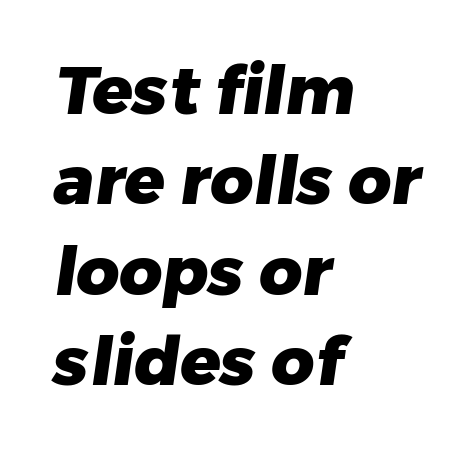
The image shows 67 px heavy sans-serif type; set left-aligned, normal line spacing (1.35x), normal letter spacing, not underlined; low stroke contrast and a medium x-height.
